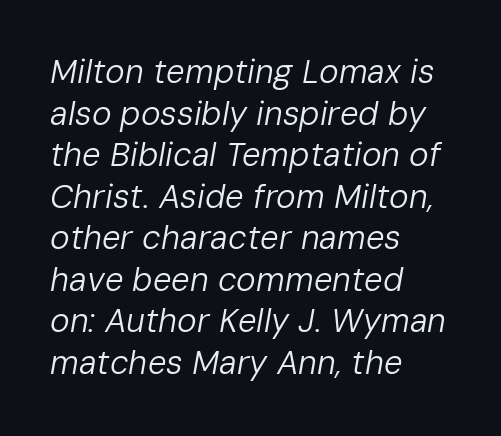
{"italic": "yes", "lean": "right", "slant_degrees": 10, "bold": "no", "weight": "regular", "width": "normal", "stroke_contrast": "low", "x_height": "medium", "monospaced": "no", "underline": "no", "align": "left", "line_spacing": "normal", "line_spacing_ratio": 1.26, "letter_spacing": "normal", "letter_spacing_em": 0.0, "glyph_px": 33}
